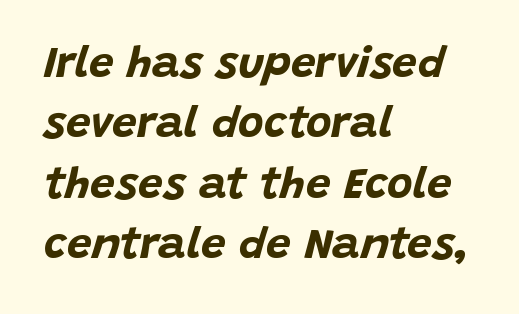
{"italic": "yes", "lean": "right", "slant_degrees": 15, "bold": "yes", "weight": "bold", "width": "normal", "stroke_contrast": "low", "x_height": "large", "monospaced": "no", "underline": "no", "align": "left", "line_spacing": "normal", "line_spacing_ratio": 1.37, "letter_spacing": "normal", "letter_spacing_em": 0.0, "glyph_px": 44}
